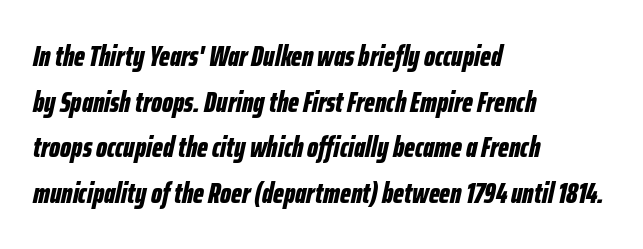
Character widths vary here, with narrow letters taking less room than wide ones. Vertical spacing — default. Heavy-handed strokes throughout: this text is bold. This sample uses plain, unmodified letter spacing. Tall strokes in this sample are angled rather than plumb.
